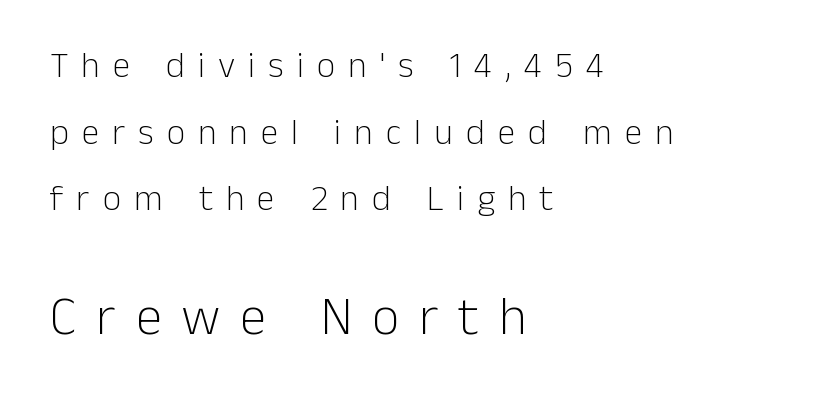
Q: Is the text bold? A: No.
Q: Is the text italic (slanted)? A: No, it is upright.
Q: Is the typeface a serif or a sans-serif typeface? A: Sans-serif.
Q: Is the text underlined? A: No.
Q: How is the paragraph aligned? A: Left-aligned.
Q: Is the spacing between letters normal or unusually wide? A: Unusually wide.
Q: Which block of text is set in a larger size, the first (top) or the second (bottom)? A: The second (bottom) one.
Q: Width (condensed, normal, or wide)? A: Normal.
Q: Stroke contrast? A: Low.
Q: x-height? A: Medium.
Q: Monospaced? A: No.
